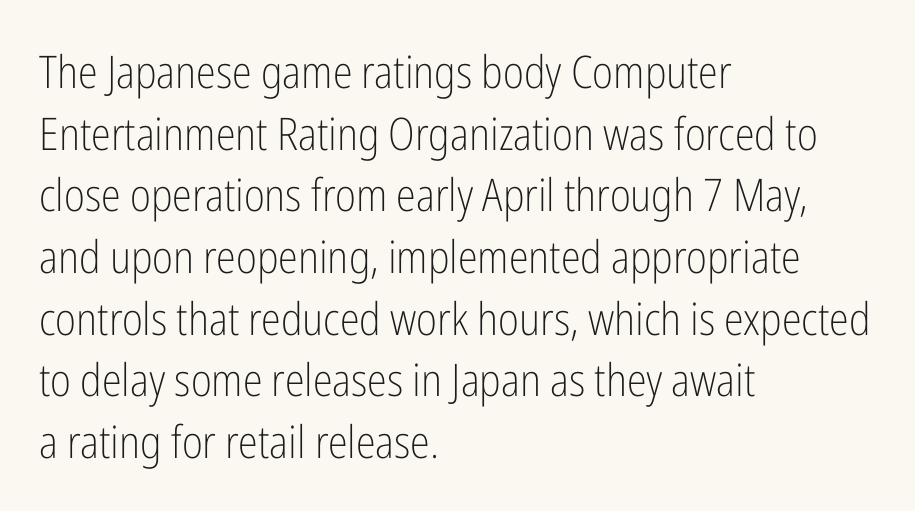
The image shows 45 px light, condensed sans-serif type, upright; set left-aligned, normal line spacing (1.37x), normal letter spacing, not underlined; low stroke contrast and a medium x-height.
